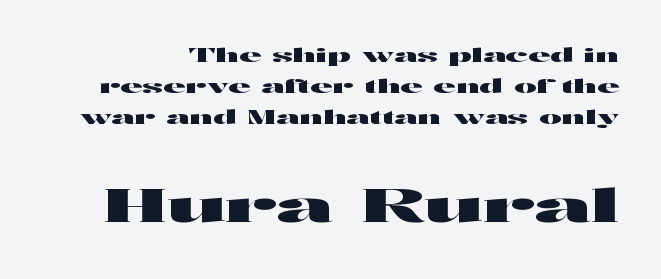
The image shows 47 px wide sans-serif type, upright; set normal line spacing (1.62x), normal letter spacing, not underlined; the second (bottom) block is 2.47x larger; high stroke contrast and a medium x-height.
